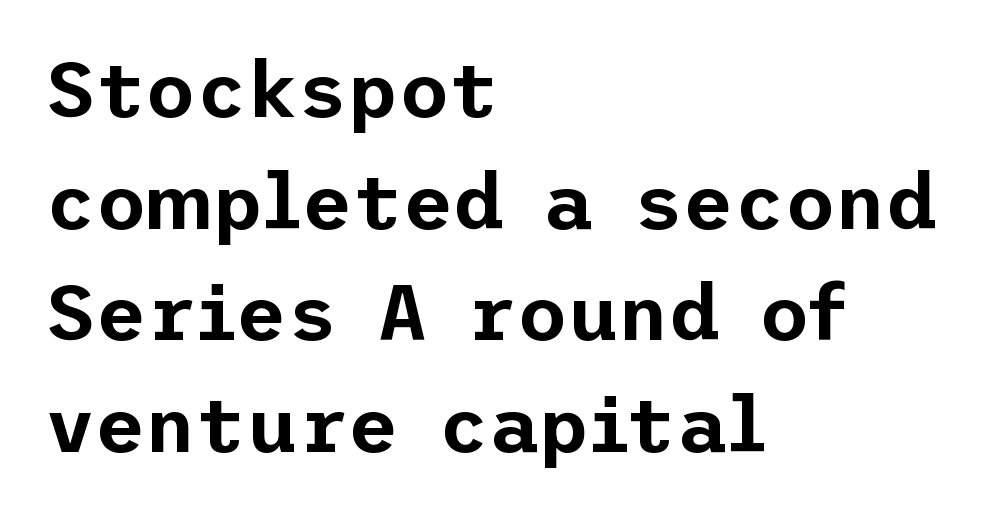
{"serif": "no", "italic": "no", "width": "normal", "stroke_contrast": "low", "x_height": "medium", "underline": "no", "align": "left", "line_spacing": "normal", "line_spacing_ratio": 1.43, "letter_spacing": "normal", "letter_spacing_em": 0.0, "glyph_px": 78}
